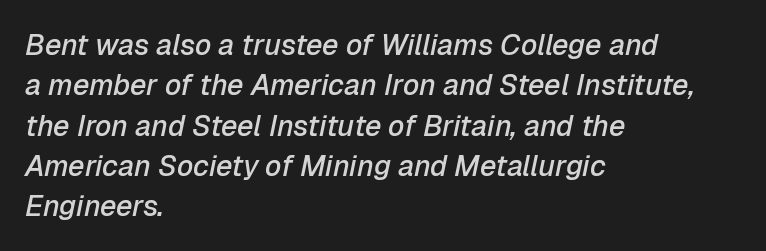
Q: Is the text bold? A: Semi-bold.
Q: Is the text italic (slanted)? A: Yes, it leans right by about 12 degrees.
Q: Is the text underlined? A: No.
Q: How is the paragraph aligned? A: Left-aligned.
Q: Is the spacing between letters normal or unusually wide? A: Normal.
Q: Is the spacing between lines tight, normal or loose? A: Normal.
Q: Width (condensed, normal, or wide)? A: Normal.
Q: Stroke contrast? A: Low.
Q: x-height? A: Medium.
Q: Monospaced? A: No.
